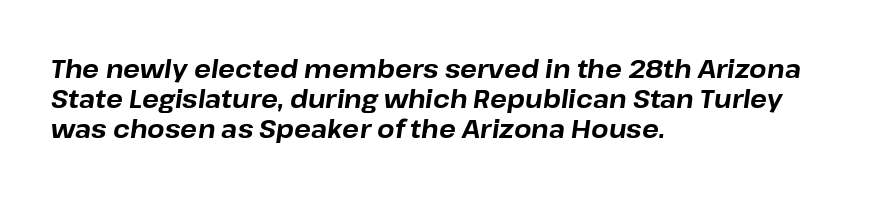
Q: Is the text bold? A: Yes.
Q: Is the text italic (slanted)? A: Yes, it leans right by about 8 degrees.
Q: Is the text underlined? A: No.
Q: How is the paragraph aligned? A: Left-aligned.
Q: Is the spacing between letters normal or unusually wide? A: Normal.
